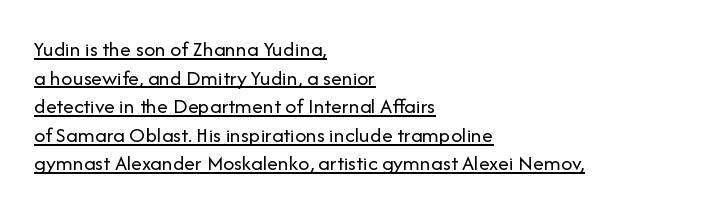
Q: Is the text bold? A: No.
Q: Is the text italic (slanted)? A: No, it is upright.
Q: Is the text underlined? A: Yes.
Q: How is the paragraph aligned? A: Left-aligned.
Q: Is the spacing between letters normal or unusually wide? A: Normal.
Q: Is the spacing between lines tight, normal or loose? A: Normal.
